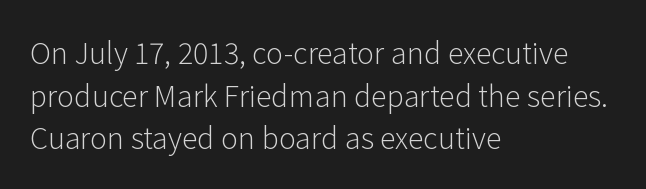
The image shows 29 px light sans-serif type, upright; set left-aligned, normal line spacing (1.47x), normal letter spacing, not underlined; low stroke contrast and a medium x-height.
